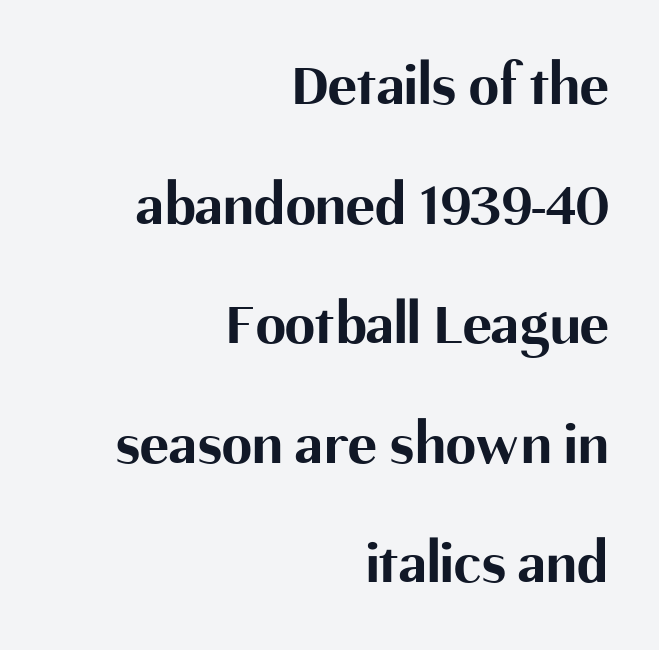
These lines stand farther apart than default settings would place them. Is the letter spacing exaggerated? No — it looks like the ordinary default. Horizontally, the lines are justified to the trailing edge only. This is roman type, the default non-slanted kind.
